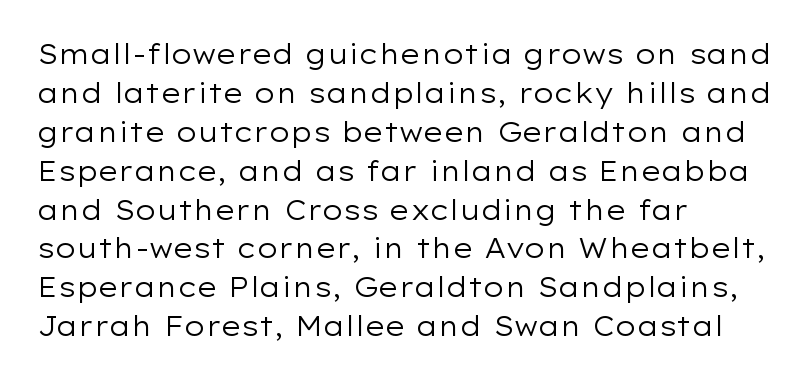
{"italic": "no", "bold": "no", "underline": "no", "align": "left", "line_spacing": "normal", "line_spacing_ratio": 1.44, "letter_spacing": "normal", "letter_spacing_em": 0.0, "glyph_px": 27}
